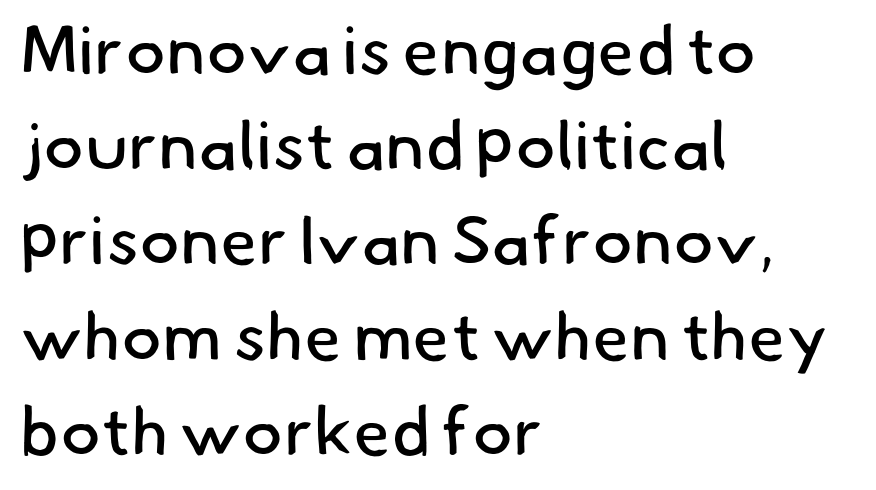
The image shows 68 px regular-weight sans-serif type; set left-aligned, normal line spacing (1.4x), normal letter spacing, not underlined; low stroke contrast and a small x-height.
